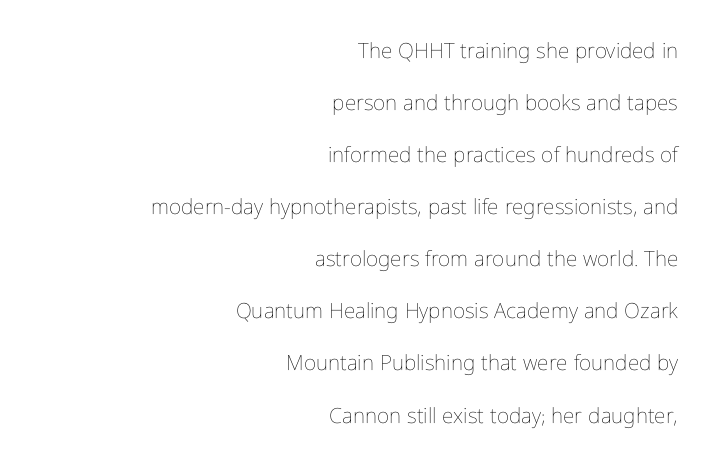
Short note: letters normally spaced. Heaviness? Minimal to ordinary, like unemphasized prose. Notice the wide empty band between every row — that's loose leading. Posture: vertical.
